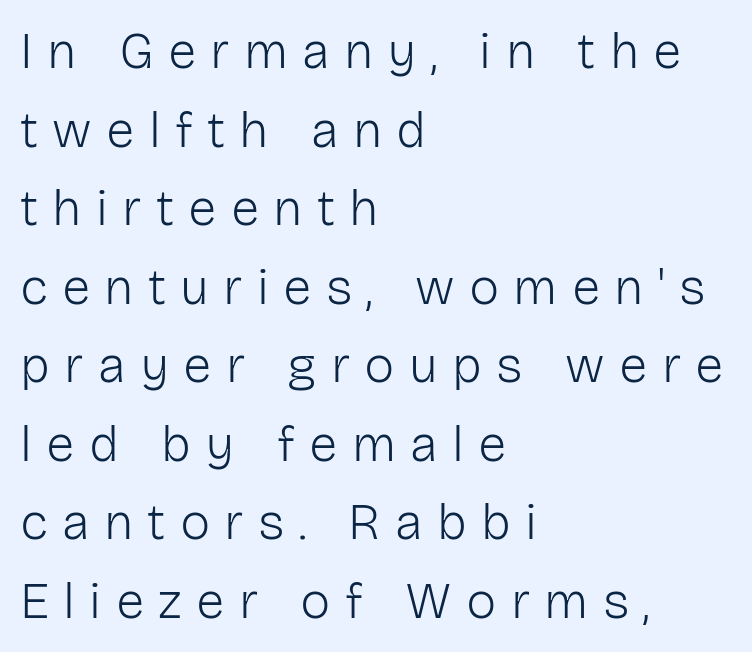
Q: Is the text bold? A: No.
Q: Is the text italic (slanted)? A: No, it is upright.
Q: Is the typeface a serif or a sans-serif typeface? A: Sans-serif.
Q: Is the text underlined? A: No.
Q: How is the paragraph aligned? A: Left-aligned.
Q: Is the spacing between letters normal or unusually wide? A: Unusually wide.
Q: Is the spacing between lines tight, normal or loose? A: Normal.
Q: Width (condensed, normal, or wide)? A: Normal.
Q: Stroke contrast? A: Low.
Q: x-height? A: Medium.
Q: Monospaced? A: No.
